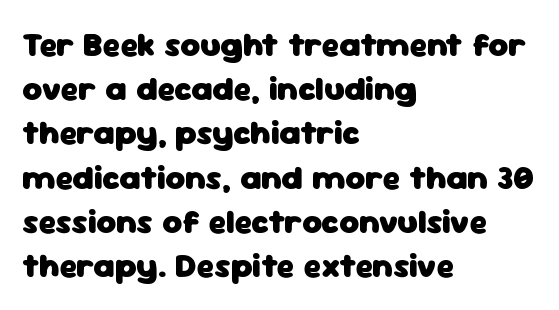
Every character sits straight up, as roman type does. Varying glyph widths throughout — classic text-font behaviour. Nope, no serifs anywhere on these letters. Which margin do the lines hug? The left one — the right edge is uneven.
